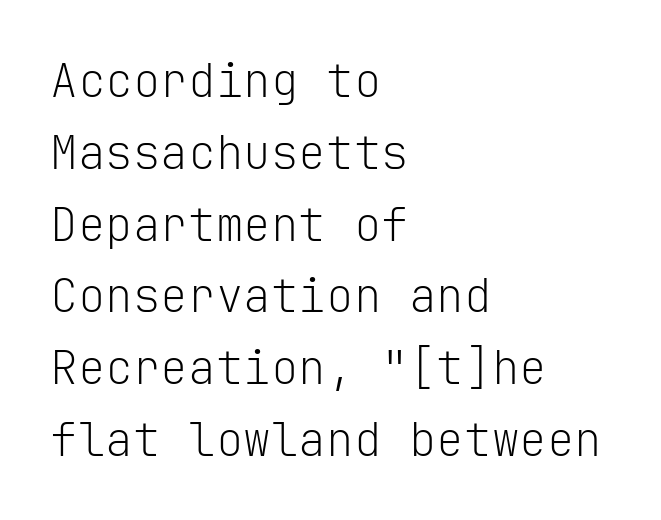
The image shows 46 px light sans-serif type, upright, monospaced; set left-aligned, normal line spacing (1.56x), normal letter spacing, not underlined; low stroke contrast and a medium x-height.
